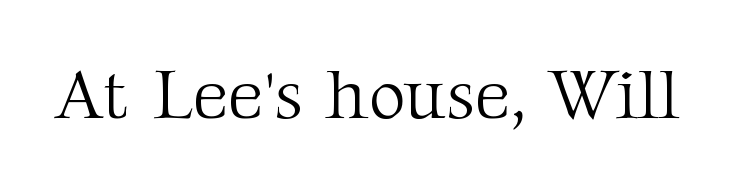
{"serif": "yes", "italic": "no", "bold": "no", "weight": "light", "width": "normal", "stroke_contrast": "medium", "x_height": "medium", "monospaced": "no", "underline": "no", "letter_spacing": "normal", "letter_spacing_em": 0.0, "glyph_px": 71}
